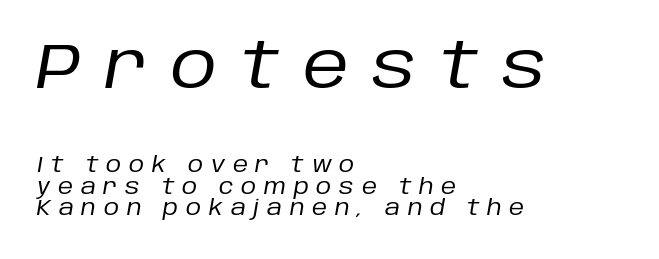
Compared with typical paragraphs, the rows here are closer together. Character size in the leading block exceeds that of the trailing block. Visually the block forms a straight wall on the left and a jagged coastline on the right. Each letter keeps its own natural width here, so spacing adapts to shape.
